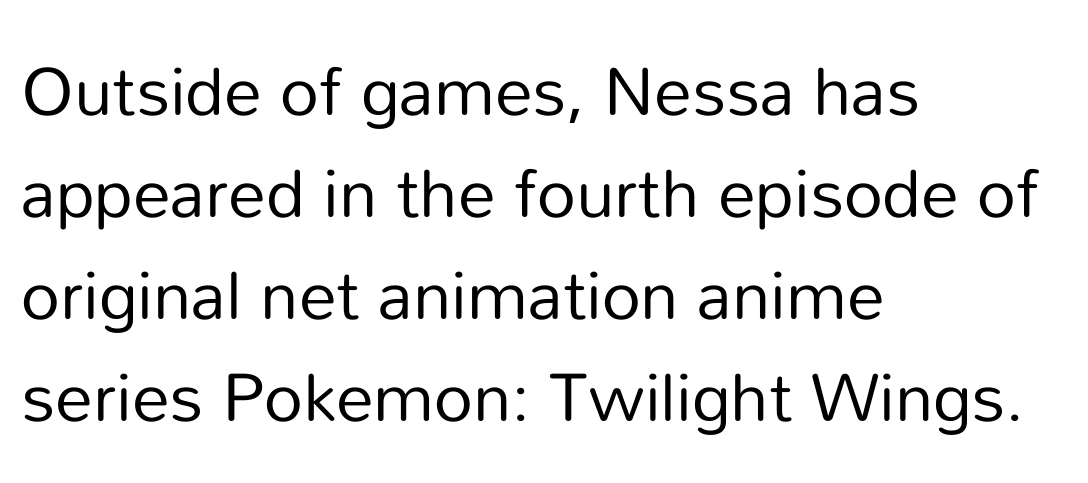
{"serif": "no", "italic": "no", "bold": "no", "weight": "regular", "width": "normal", "stroke_contrast": "low", "x_height": "medium", "monospaced": "no", "underline": "no", "align": "left", "line_spacing": "normal", "line_spacing_ratio": 1.5, "letter_spacing": "normal", "letter_spacing_em": 0.0, "glyph_px": 68}
